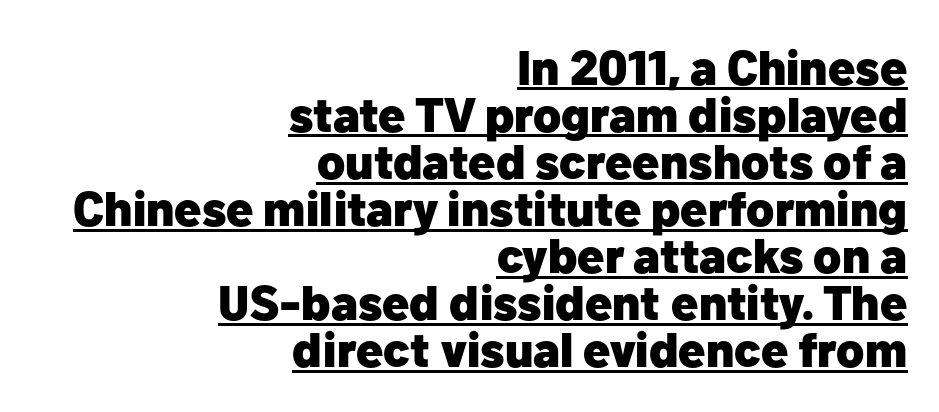
A rule runs beneath these lines of type. Vertically, the passage feels compressed, each row crowding the next. How are the letters spaced? Ordinarily, with no added tracking. The characters look thick and weighty, a clear bold. Serif or sans? Sans — the stroke terminals are bare. A typesetter would call this proportional, since set widths differ per character.
